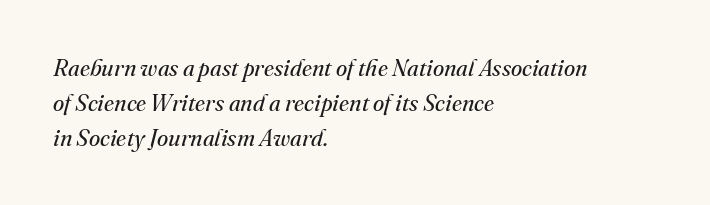
The letterforms sit at book weight or below. The axis of the letterforms is tilted away from vertical. In CSS terms this would be text-align: left. Observe the ordinary spacing: letters are neighbours, not strangers.
